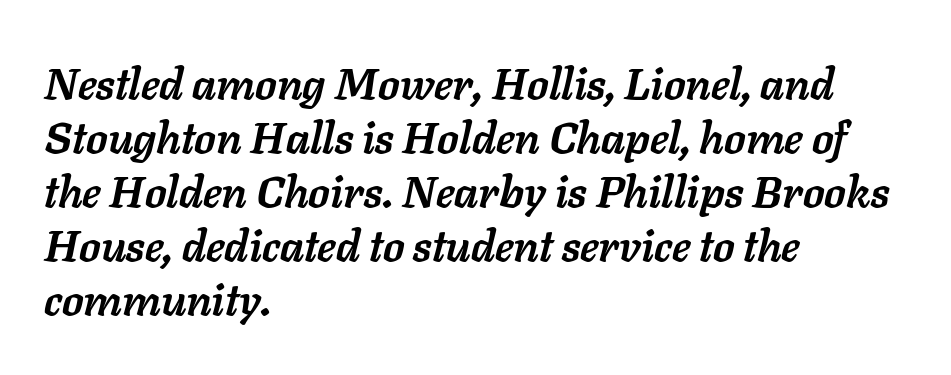
Q: Is the text bold? A: Yes.
Q: Is the text italic (slanted)? A: Yes, it leans right by about 11 degrees.
Q: Is the text underlined? A: No.
Q: How is the paragraph aligned? A: Left-aligned.
Q: Is the spacing between letters normal or unusually wide? A: Normal.
Q: Width (condensed, normal, or wide)? A: Normal.
Q: Stroke contrast? A: Low.
Q: x-height? A: Medium.
Q: Monospaced? A: No.
